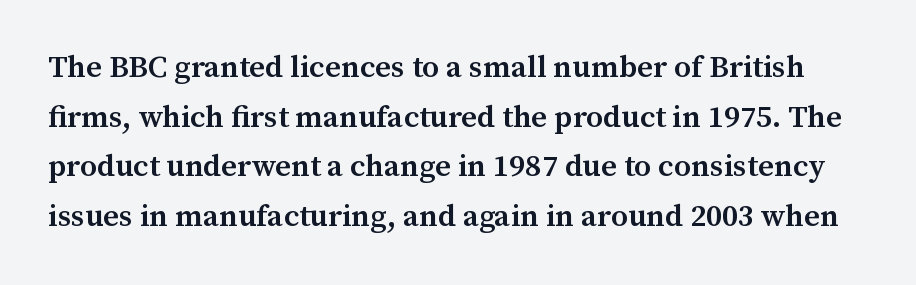
Q: Is the text bold? A: Semi-bold.
Q: Is the text italic (slanted)? A: No, it is upright.
Q: Is the typeface a serif or a sans-serif typeface? A: Serif.
Q: Is the text underlined? A: No.
Q: Is the spacing between letters normal or unusually wide? A: Normal.
Q: Is the spacing between lines tight, normal or loose? A: Normal.
Q: Width (condensed, normal, or wide)? A: Normal.
Q: Stroke contrast? A: Medium.
Q: x-height? A: Medium.
Q: Monospaced? A: No.
